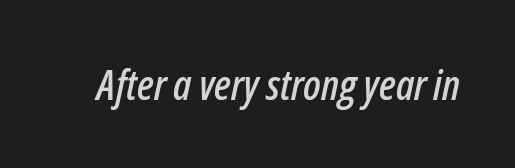
The image shows 42 px condensed type, italic (leaning right); set normal letter spacing, not underlined; low stroke contrast and a medium x-height.
